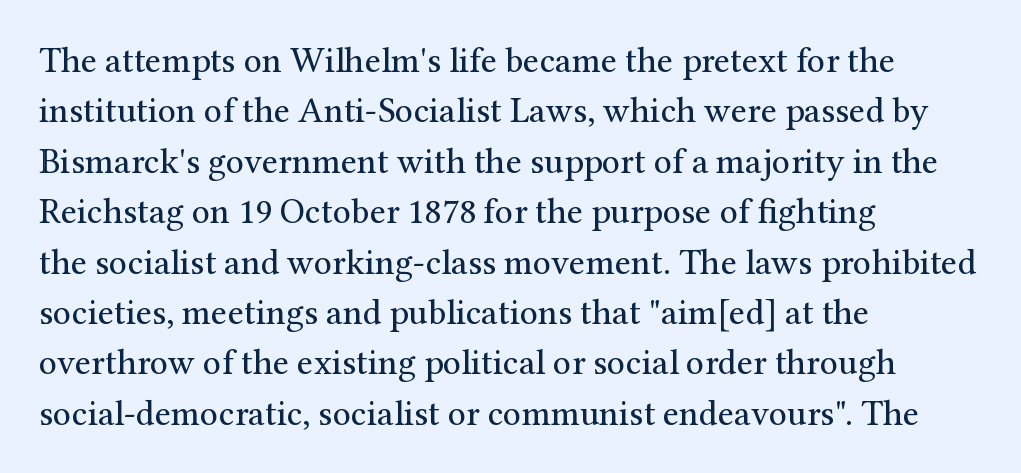
{"serif": "yes", "italic": "no", "bold": "no", "weight": "regular", "width": "normal", "stroke_contrast": "medium", "x_height": "medium", "monospaced": "no", "underline": "no", "align": "left", "line_spacing": "normal", "line_spacing_ratio": 1.4, "letter_spacing": "normal", "letter_spacing_em": 0.0, "glyph_px": 36}
